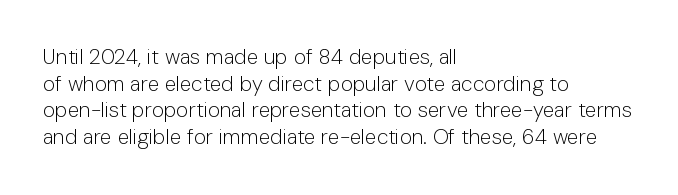
Summary of weight: not heavy and not bold. The vertical gap from one line to the next is medium. The type is set solid horizontally, with unmodified tracking. No italicization has been applied; the sample stays upright. The paragraph shown leans on its left margin. The gap between lines stays unmarked.
